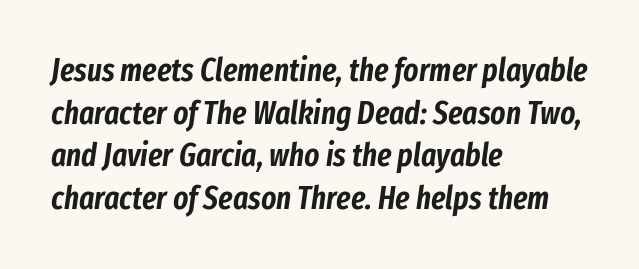
Q: Is the text italic (slanted)? A: Yes, it leans right by about 8 degrees.
Q: Is the text underlined? A: No.
Q: How is the paragraph aligned? A: Left-aligned.
Q: Is the spacing between letters normal or unusually wide? A: Normal.
Q: Is the spacing between lines tight, normal or loose? A: Normal.
Q: Width (condensed, normal, or wide)? A: Condensed.
Q: Stroke contrast? A: Low.
Q: x-height? A: Medium.
Q: Monospaced? A: No.
